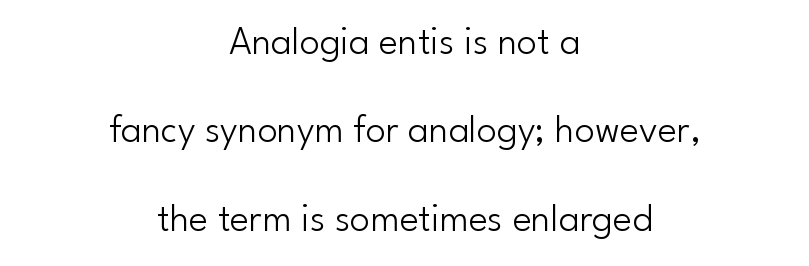
Q: Is the text bold? A: No.
Q: Is the text italic (slanted)? A: No, it is upright.
Q: Is the typeface a serif or a sans-serif typeface? A: Sans-serif.
Q: Is the text underlined? A: No.
Q: How is the paragraph aligned? A: Centered.
Q: Is the spacing between letters normal or unusually wide? A: Normal.
Q: Is the spacing between lines tight, normal or loose? A: Loose.
Q: Width (condensed, normal, or wide)? A: Normal.
Q: Stroke contrast? A: Low.
Q: x-height? A: Small.
Q: Monospaced? A: No.
